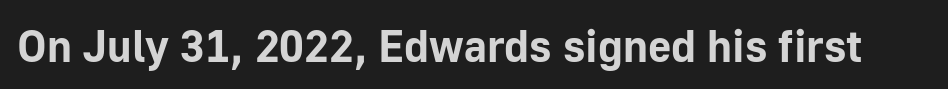
{"serif": "no", "italic": "no", "bold": "yes", "weight": "bold", "width": "normal", "stroke_contrast": "low", "x_height": "medium", "monospaced": "no", "underline": "no", "letter_spacing": "normal", "letter_spacing_em": 0.0, "glyph_px": 45}
